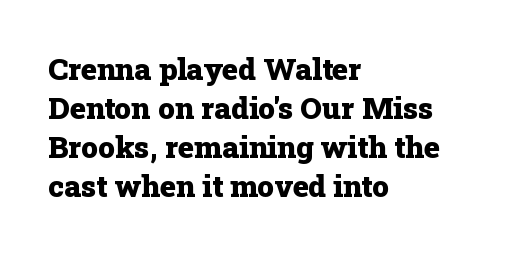
{"serif": "yes", "italic": "no", "bold": "yes", "weight": "heavy", "width": "normal", "stroke_contrast": "low", "x_height": "medium", "monospaced": "no", "underline": "no", "align": "left", "line_spacing": "normal", "line_spacing_ratio": 1.3, "letter_spacing": "normal", "letter_spacing_em": 0.0, "glyph_px": 30}
